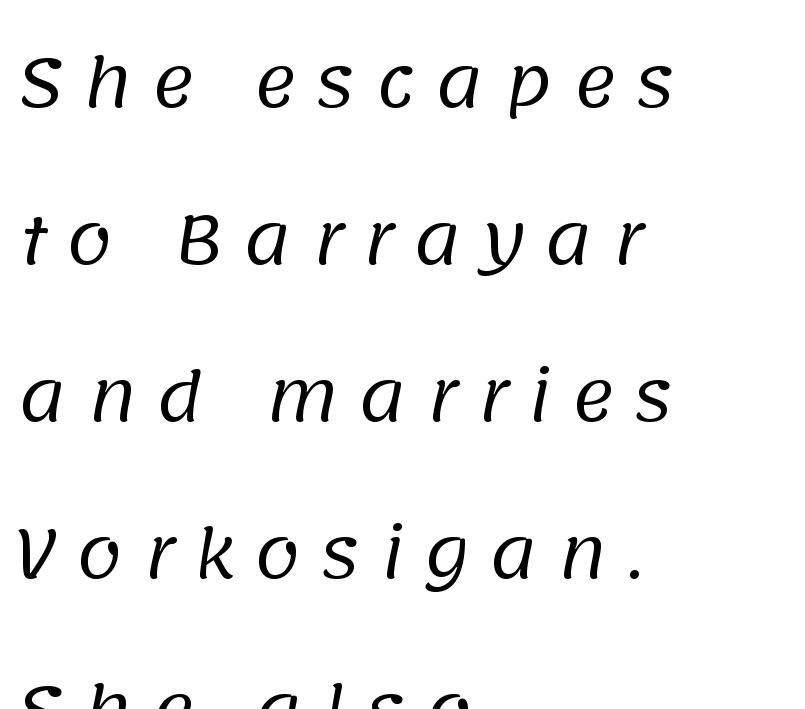
The text was rendered using a sans face with plain stroke endings. The letters are spread apart with noticeably loose tracking. This sample has the flowing, uneven cadence of proportional lettering. Check the space under the baseline: it is left empty. No extra ink here — the face is not bold. You could fit nearly another row in the gap between these rows.
